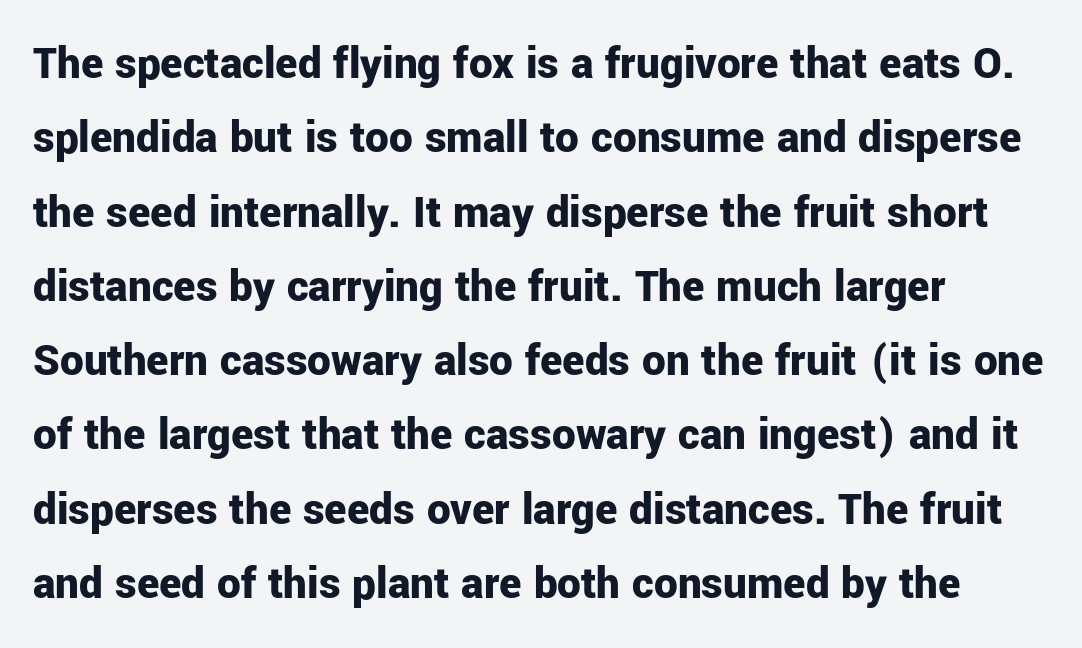
Q: Is the text bold? A: Yes.
Q: Is the text italic (slanted)? A: No, it is upright.
Q: Is the typeface a serif or a sans-serif typeface? A: Sans-serif.
Q: Is the text underlined? A: No.
Q: How is the paragraph aligned? A: Left-aligned.
Q: Is the spacing between letters normal or unusually wide? A: Normal.
Q: Is the spacing between lines tight, normal or loose? A: Normal.
Q: Width (condensed, normal, or wide)? A: Normal.
Q: Stroke contrast? A: Low.
Q: x-height? A: Medium.
Q: Monospaced? A: No.
